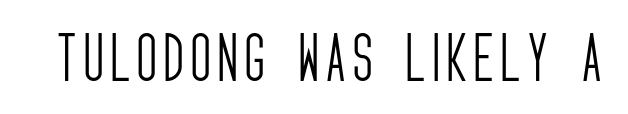
Q: Is the text bold? A: No.
Q: Is the text italic (slanted)? A: No, it is upright.
Q: Is the typeface a serif or a sans-serif typeface? A: Sans-serif.
Q: Is the text underlined? A: No.
Q: Width (condensed, normal, or wide)? A: Condensed.
Q: Stroke contrast? A: Low.
Q: x-height? A: Large.
Q: Monospaced? A: No.
